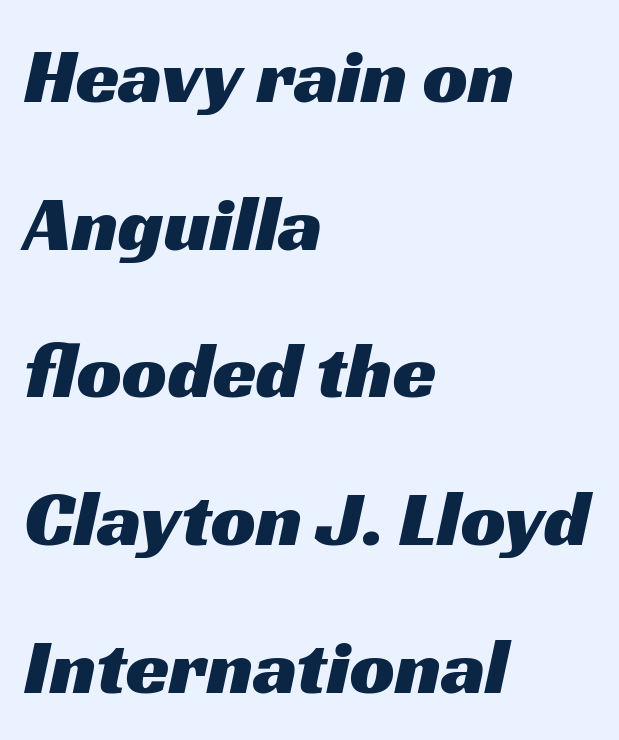
The image shows 79 px wide sans-serif type; set left-aligned, line spacing 1.87x, normal letter spacing, not underlined; medium stroke contrast and a medium x-height.
